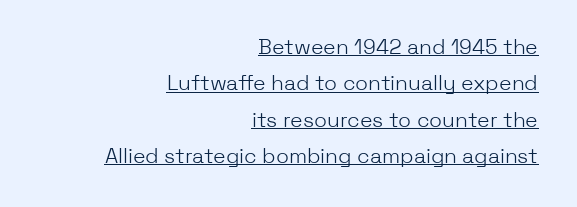
Q: Is the text bold? A: No.
Q: Is the text italic (slanted)? A: No, it is upright.
Q: Is the text underlined? A: Yes.
Q: How is the paragraph aligned? A: Right-aligned.
Q: Is the spacing between letters normal or unusually wide? A: Normal.
